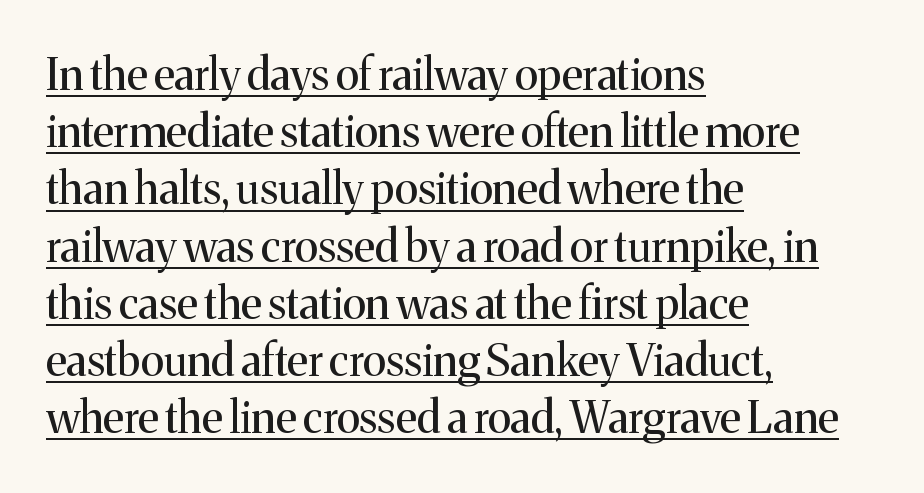
The image shows 44 px regular-weight serif type, upright; set left-aligned, normal line spacing (1.3x), normal letter spacing, underlined; medium stroke contrast and a medium x-height.
